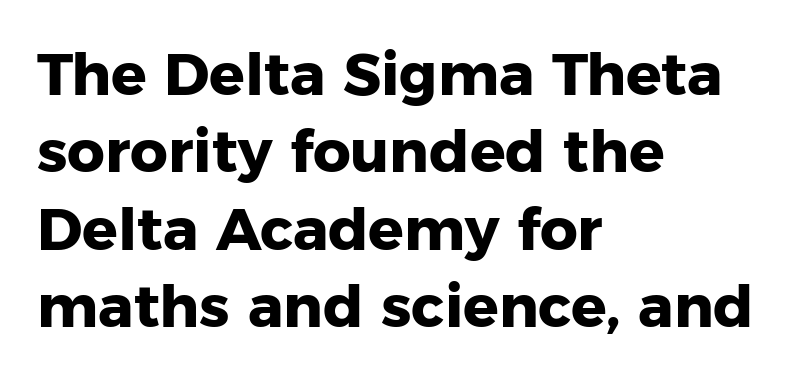
One-word summary of the alignment: left. Check under the words: just untouched page. Short note: letters normally spaced. This sample has the flowing, uneven cadence of proportional lettering. Interline gaps are of average width in this sample. The passage shown is typeset with a sans-serif family.
